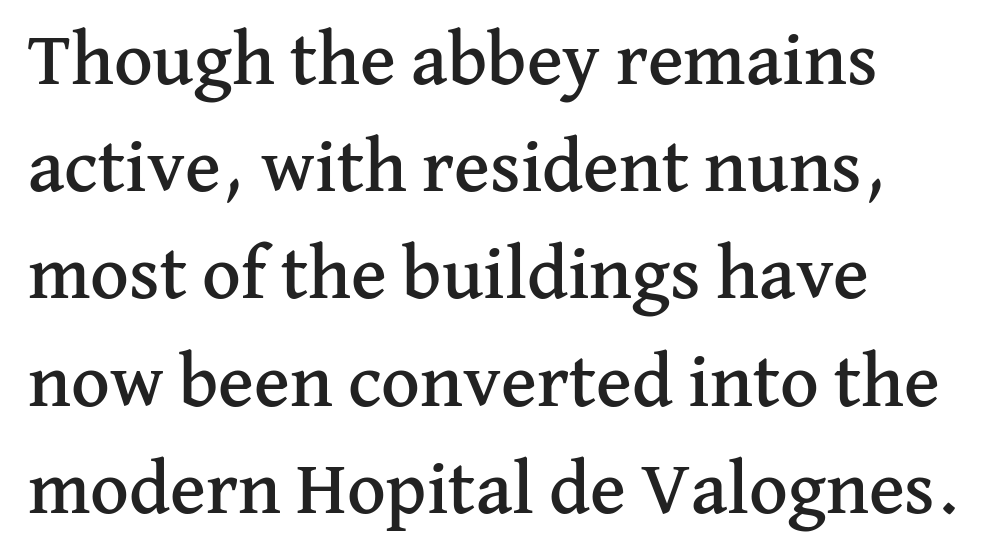
Do the characters align in a grid? No, the font is proportional. This rendering employs a face with finishing strokes, i.e., a serif. The paragraph shown leans on its left margin. Caption: standard tracking, unaltered. The lines sit at an ordinary, default distance from one another. Nobody drew a line under any word here.
